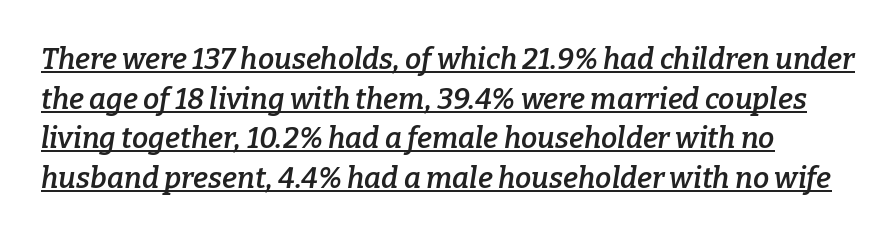
{"serif": "yes", "italic": "yes", "lean": "right", "slant_degrees": 9, "bold": "semi", "weight": "semibold", "width": "normal", "stroke_contrast": "low", "x_height": "medium", "monospaced": "no", "underline": "yes", "line_spacing": "normal", "line_spacing_ratio": 1.37, "letter_spacing": "normal", "letter_spacing_em": 0.0, "glyph_px": 29}
